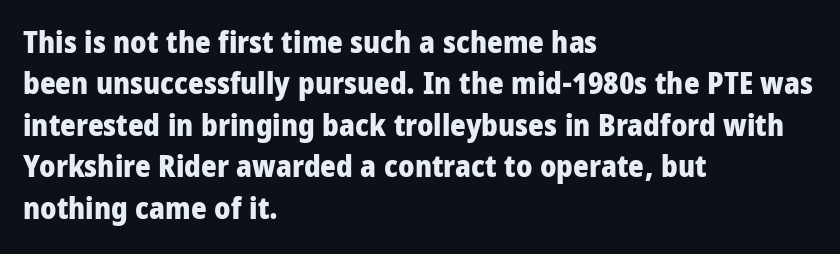
{"serif": "no", "italic": "no", "bold": "yes", "weight": "heavy", "width": "condensed", "stroke_contrast": "low", "x_height": "large", "monospaced": "no", "underline": "no", "align": "left", "line_spacing": "normal", "line_spacing_ratio": 1.38, "letter_spacing": "normal", "letter_spacing_em": 0.0, "glyph_px": 30}
